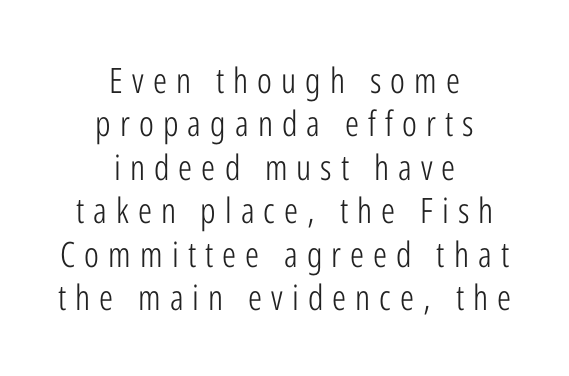
{"serif": "no", "italic": "no", "bold": "no", "weight": "light", "width": "condensed", "stroke_contrast": "low", "x_height": "medium", "monospaced": "no", "underline": "no", "align": "center", "line_spacing_ratio": 1.24, "letter_spacing": "wide", "letter_spacing_em": 0.26, "glyph_px": 35}
